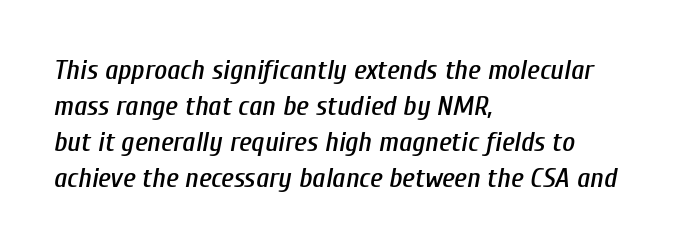
{"italic": "yes", "lean": "right", "slant_degrees": 10, "width": "condensed", "stroke_contrast": "low", "x_height": "medium", "monospaced": "no", "underline": "no", "align": "left", "line_spacing": "normal", "line_spacing_ratio": 1.28, "letter_spacing": "normal", "letter_spacing_em": 0.0, "glyph_px": 28}
